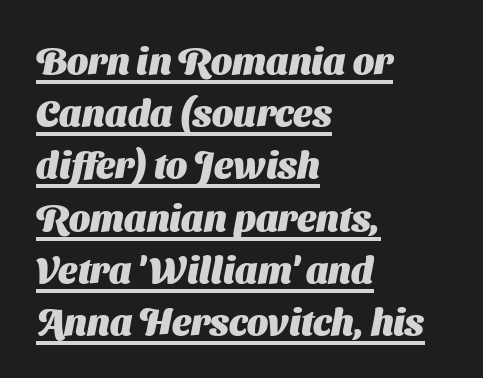
{"serif": "no", "bold": "yes", "weight": "heavy", "width": "normal", "stroke_contrast": "medium", "x_height": "medium", "monospaced": "no", "underline": "yes", "align": "left", "line_spacing": "normal", "line_spacing_ratio": 1.41, "letter_spacing": "normal", "letter_spacing_em": 0.0, "glyph_px": 37}
